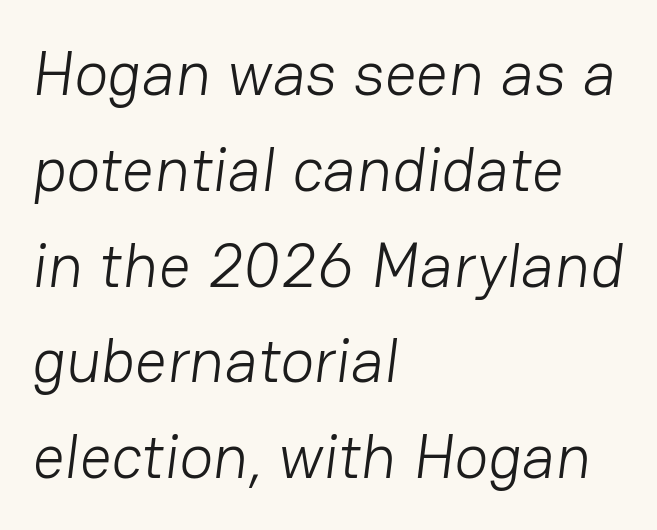
{"serif": "no", "bold": "no", "weight": "light", "width": "normal", "stroke_contrast": "low", "x_height": "medium", "monospaced": "no", "underline": "no", "align": "left", "line_spacing": "normal", "line_spacing_ratio": 1.52, "letter_spacing": "normal", "letter_spacing_em": 0.0, "glyph_px": 63}
